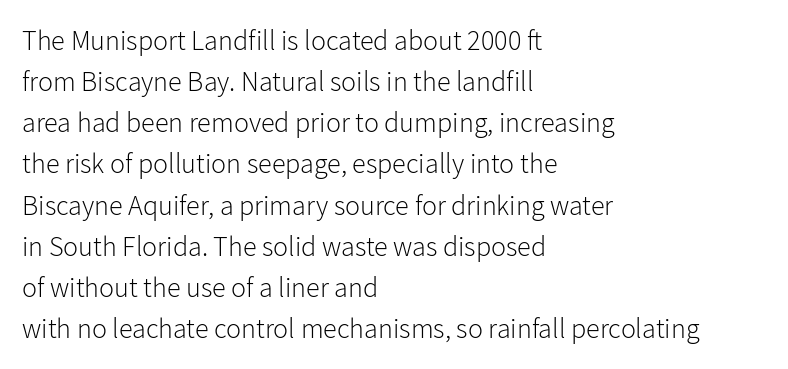
{"serif": "no", "italic": "no", "bold": "no", "weight": "light", "width": "normal", "stroke_contrast": "low", "x_height": "medium", "monospaced": "no", "underline": "no", "align": "left", "line_spacing": "normal", "line_spacing_ratio": 1.47, "letter_spacing": "normal", "letter_spacing_em": 0.0, "glyph_px": 28}
